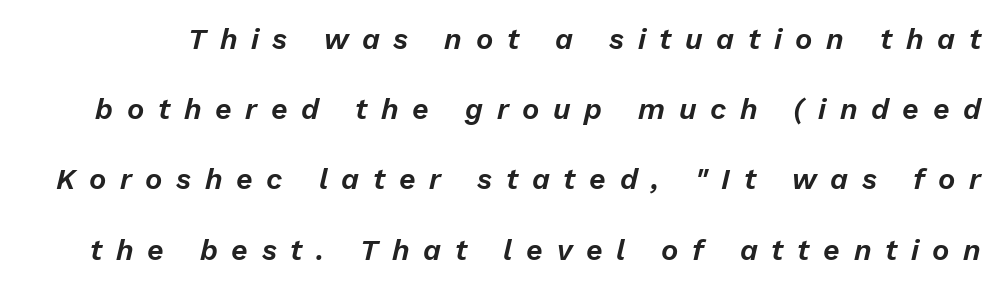
Loosely led — the rows are spread out. Someone cranked the tracking dial way up on this one. The font's italic variant was chosen for this text. The face used here is proportionally spaced, like ordinary book or web type. The specimen omits any rule beneath the text block's lines.
